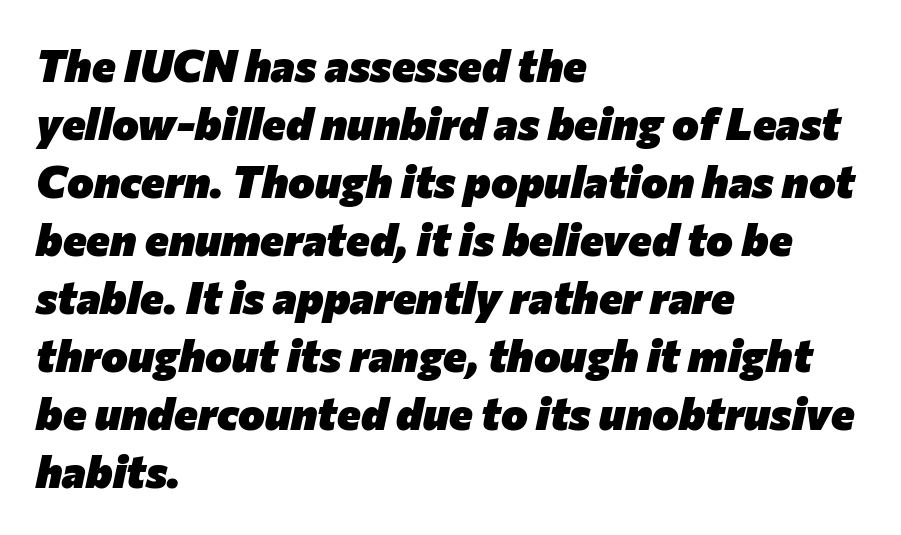
The image shows 45 px heavy type, italic (leaning right); set left-aligned, normal line spacing (1.29x), normal letter spacing, not underlined; low stroke contrast and a medium x-height.
